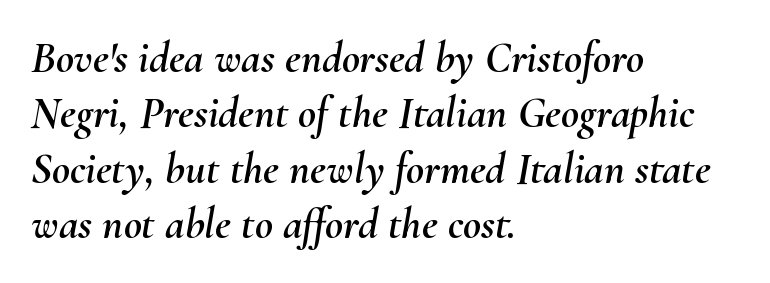
Q: Is the text italic (slanted)? A: Yes, it leans right by about 10 degrees.
Q: Is the text underlined? A: No.
Q: How is the paragraph aligned? A: Left-aligned.
Q: Is the spacing between letters normal or unusually wide? A: Normal.
Q: Is the spacing between lines tight, normal or loose? A: Normal.
Q: Width (condensed, normal, or wide)? A: Normal.
Q: Stroke contrast? A: Medium.
Q: x-height? A: Small.
Q: Monospaced? A: No.
